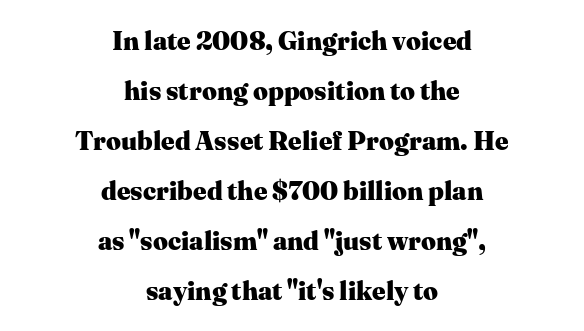
Q: Is the text bold? A: Yes.
Q: Is the text italic (slanted)? A: No, it is upright.
Q: Is the text underlined? A: No.
Q: How is the paragraph aligned? A: Centered.
Q: Is the spacing between letters normal or unusually wide? A: Normal.
Q: Is the spacing between lines tight, normal or loose? A: Loose.
